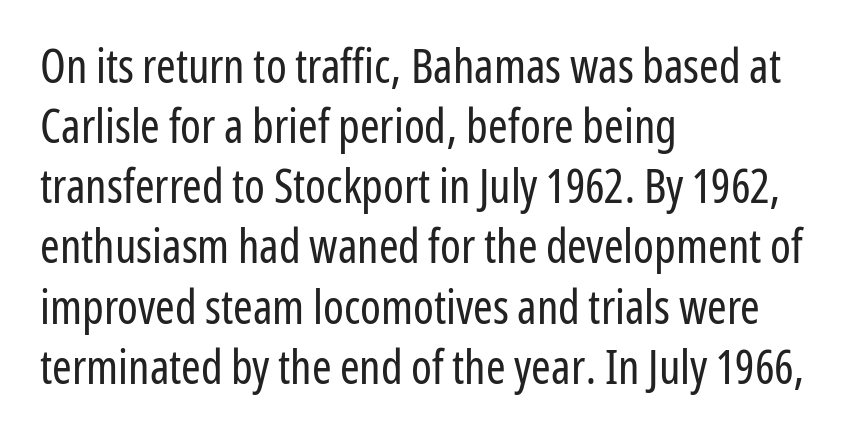
Q: Is the text bold? A: No.
Q: Is the text italic (slanted)? A: No, it is upright.
Q: Is the typeface a serif or a sans-serif typeface? A: Sans-serif.
Q: Is the text underlined? A: No.
Q: How is the paragraph aligned? A: Left-aligned.
Q: Is the spacing between letters normal or unusually wide? A: Normal.
Q: Is the spacing between lines tight, normal or loose? A: Normal.
Q: Width (condensed, normal, or wide)? A: Condensed.
Q: Stroke contrast? A: Low.
Q: x-height? A: Medium.
Q: Monospaced? A: No.
